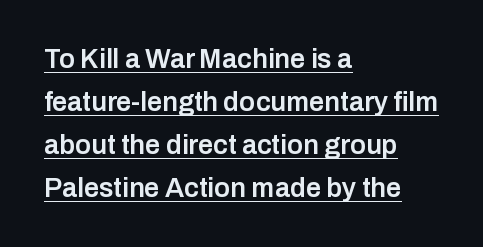
The image shows 27 px text type, upright; set left-aligned, normal line spacing (1.59x), normal letter spacing, underlined.
